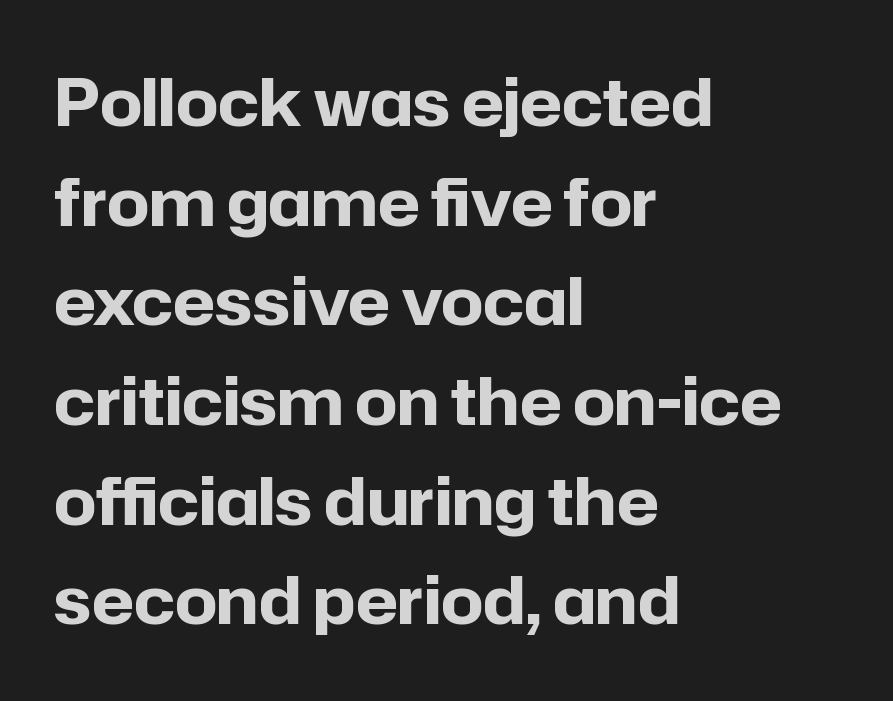
The image shows 66 px bold sans-serif type, upright; set left-aligned, normal line spacing (1.51x), normal letter spacing, not underlined; low stroke contrast and a medium x-height.
